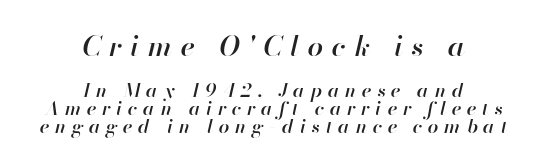
The image shows 28 px semibold type, italic (leaning right); set centered, tight line spacing (0.97x), unusually wide letter spacing (+0.31 em), not underlined; the first (top) block is 1.47x larger; high stroke contrast and a small x-height.
